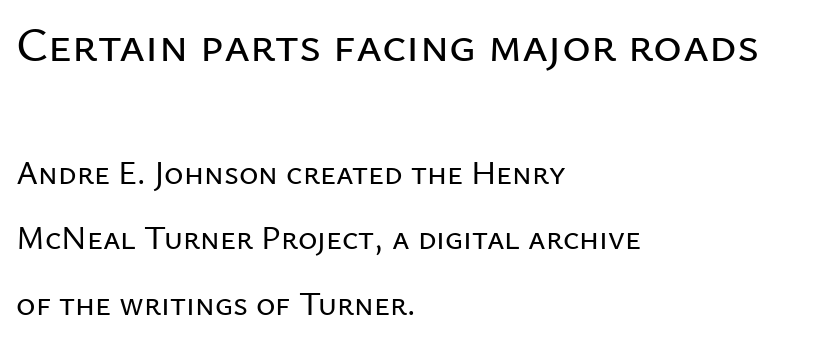
Q: Is the text italic (slanted)? A: No, it is upright.
Q: Is the typeface a serif or a sans-serif typeface? A: Sans-serif.
Q: Is the text underlined? A: No.
Q: How is the paragraph aligned? A: Left-aligned.
Q: Is the spacing between letters normal or unusually wide? A: Normal.
Q: Is the spacing between lines tight, normal or loose? A: Loose.
Q: Which block of text is set in a larger size, the first (top) or the second (bottom)? A: The first (top) one.
Q: Width (condensed, normal, or wide)? A: Normal.
Q: Stroke contrast? A: Low.
Q: x-height? A: Medium.
Q: Monospaced? A: No.
